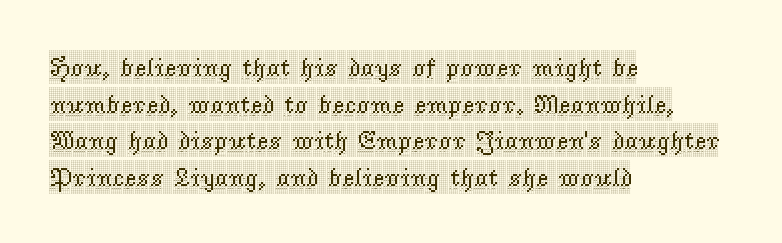
Here the glyphs are tracked normally, forming tight word shapes. Upright lettering throughout. Underline: absent. The lines are quadded left.
